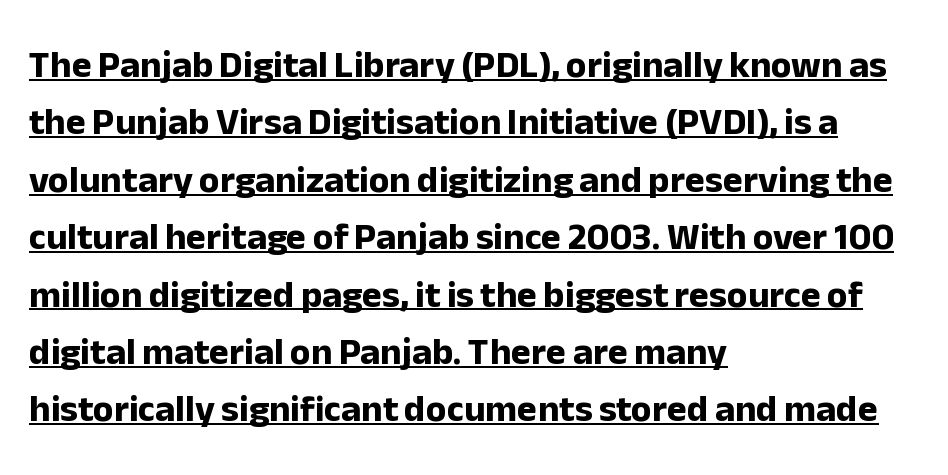
Q: Is the text bold? A: Yes.
Q: Is the text italic (slanted)? A: No, it is upright.
Q: Is the typeface a serif or a sans-serif typeface? A: Sans-serif.
Q: Is the text underlined? A: Yes.
Q: How is the paragraph aligned? A: Left-aligned.
Q: Is the spacing between letters normal or unusually wide? A: Normal.
Q: Is the spacing between lines tight, normal or loose? A: Normal.
Q: Width (condensed, normal, or wide)? A: Normal.
Q: Stroke contrast? A: Low.
Q: x-height? A: Medium.
Q: Monospaced? A: No.
